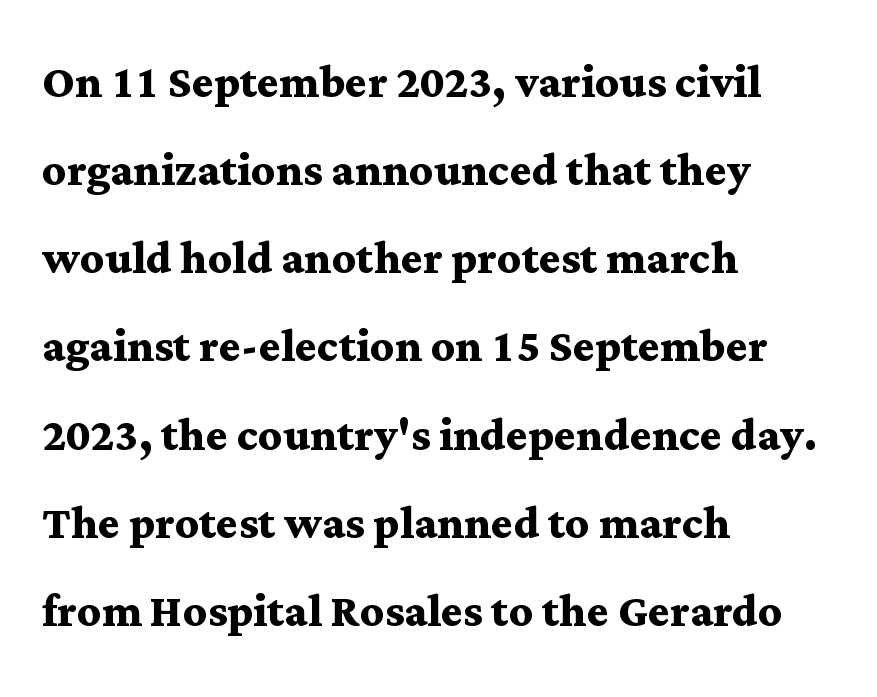
Q: Is the text bold? A: Yes.
Q: Is the text italic (slanted)? A: No, it is upright.
Q: Is the typeface a serif or a sans-serif typeface? A: Serif.
Q: Is the text underlined? A: No.
Q: How is the paragraph aligned? A: Left-aligned.
Q: Is the spacing between letters normal or unusually wide? A: Normal.
Q: Is the spacing between lines tight, normal or loose? A: Normal.
Q: Width (condensed, normal, or wide)? A: Wide.
Q: Stroke contrast? A: Medium.
Q: x-height? A: Medium.
Q: Monospaced? A: No.
